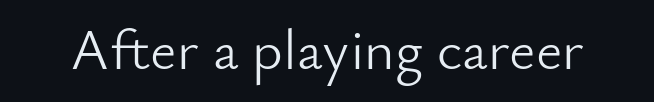
The image shows 58 px light sans-serif type, upright; set normal letter spacing, not underlined; low stroke contrast and a small x-height.
